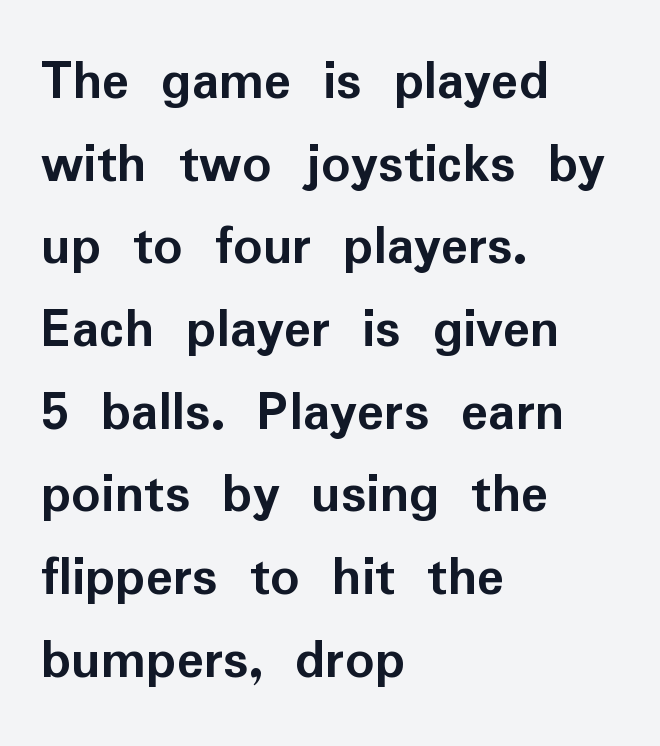
The paragraph has a hard left edge and a soft right edge. Each word holds together tightly as a unit, with standard inter-letter gaps. Font category for this specimen: sans-serif. Do the letters lean? They stand straight. The glyphs have the mass of a bold cut.
